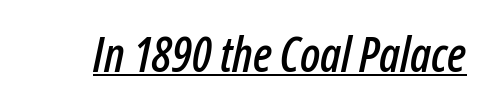
Q: Is the text italic (slanted)? A: Yes, it leans right by about 12 degrees.
Q: Is the text underlined? A: Yes.
Q: Is the spacing between letters normal or unusually wide? A: Normal.
Q: Width (condensed, normal, or wide)? A: Condensed.
Q: Stroke contrast? A: Low.
Q: x-height? A: Medium.
Q: Monospaced? A: No.
